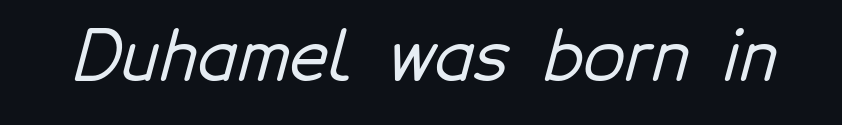
The image shows 68 px sans-serif type; set normal letter spacing, not underlined; low stroke contrast and a medium x-height.
